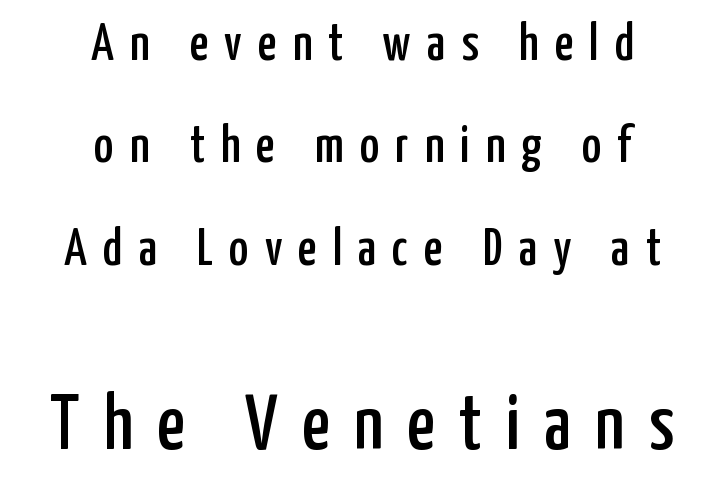
{"serif": "no", "italic": "no", "width": "condensed", "stroke_contrast": "low", "x_height": "medium", "monospaced": "no", "underline": "no", "align": "center", "line_spacing": "loose", "line_spacing_ratio": 1.97, "letter_spacing": "wide", "letter_spacing_em": 0.31, "larger_block": "second", "size_ratio": 1.5, "glyph_px": 78}
